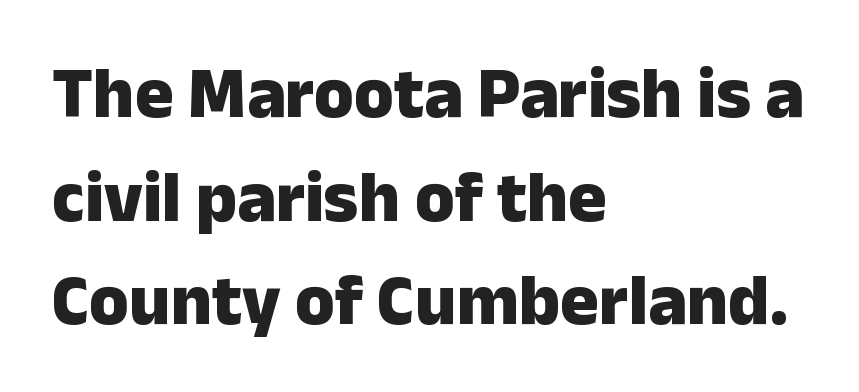
Characters follow at the spacing the type designer built in. The lettering stays uniformly vertical, giving the passage a roman look. Emphasis by weight is at full strength: bold. Do the characters align in a grid? No, the font is proportional. Caption: multi-line text, flush left, ragged right.
